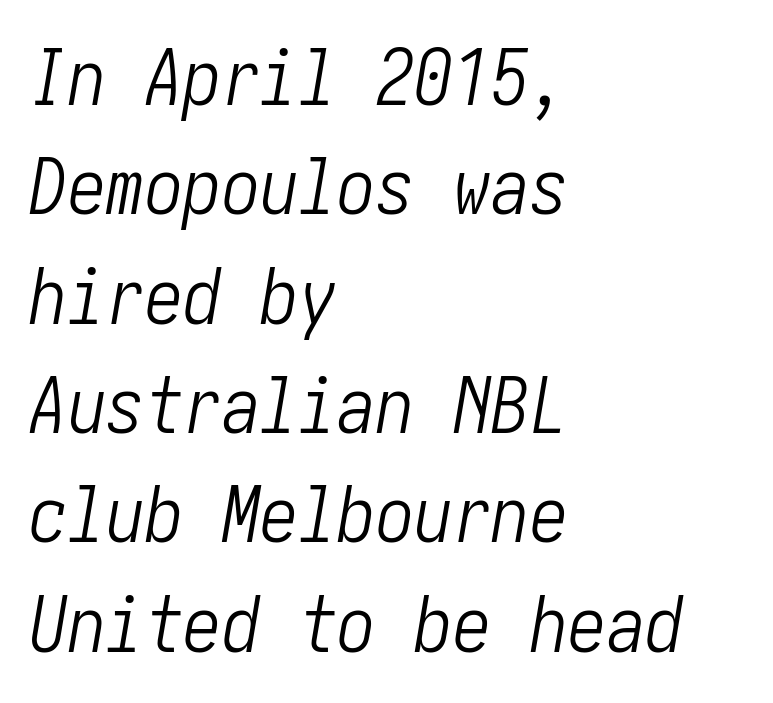
Weight class: somewhere from thin through regular. Is the type slanted? Yes — the strokes lean at a clear angle. Reading down the column, the eye jumps a familiar distance to each next line. Teacher's note: observe the even left margin — that is flush-left alignment. Any mark beneath the type? The region is blank. Nobody touched the tracking dial on this one.
